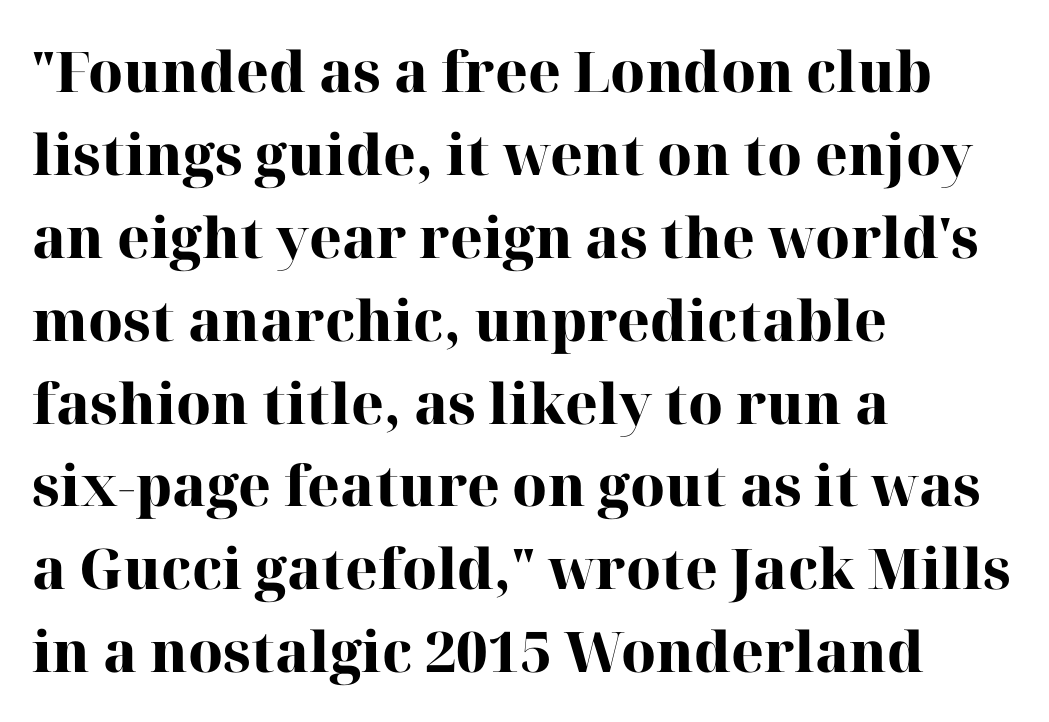
{"serif": "yes", "italic": "no", "bold": "yes", "weight": "heavy", "width": "normal", "stroke_contrast": "high", "x_height": "medium", "monospaced": "no", "underline": "no", "align": "left", "line_spacing": "normal", "line_spacing_ratio": 1.48, "letter_spacing": "normal", "letter_spacing_em": 0.0, "glyph_px": 56}
